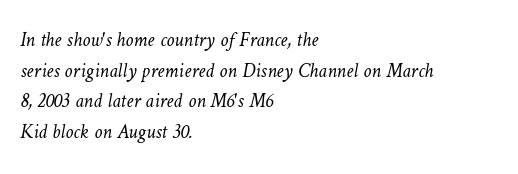
{"bold": "no", "underline": "no", "align": "left", "line_spacing": "normal", "line_spacing_ratio": 1.53, "letter_spacing": "normal", "letter_spacing_em": 0.0, "glyph_px": 20}
